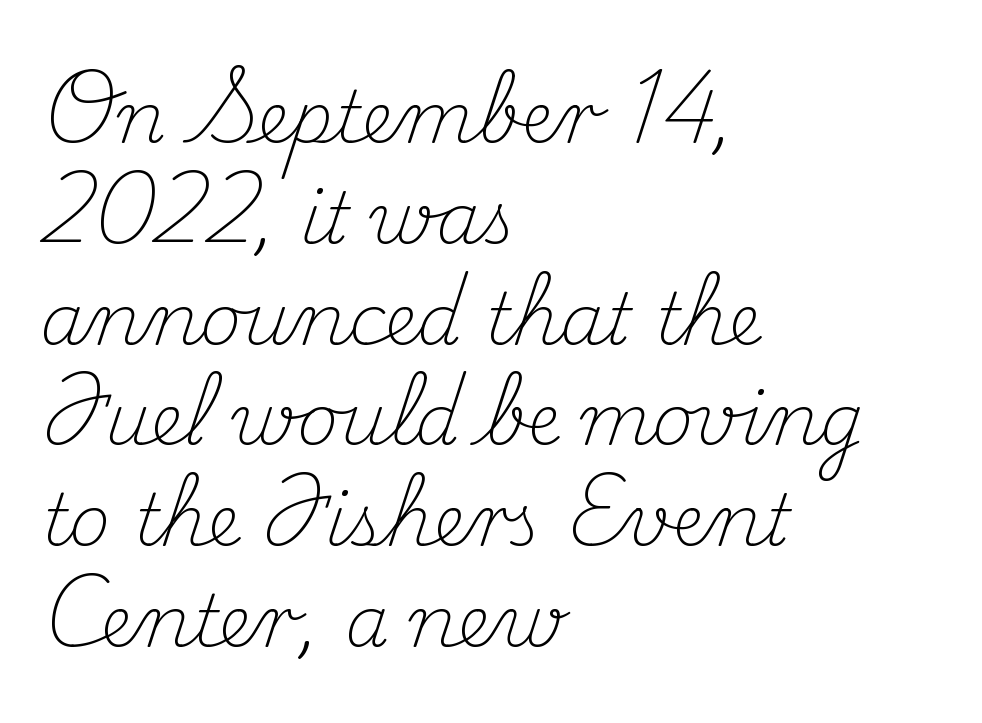
{"serif": "yes", "bold": "no", "weight": "light", "width": "normal", "stroke_contrast": "medium", "x_height": "small", "monospaced": "no", "underline": "no", "align": "left", "line_spacing": "normal", "line_spacing_ratio": 1.42, "letter_spacing": "normal", "letter_spacing_em": 0.0, "glyph_px": 71}
